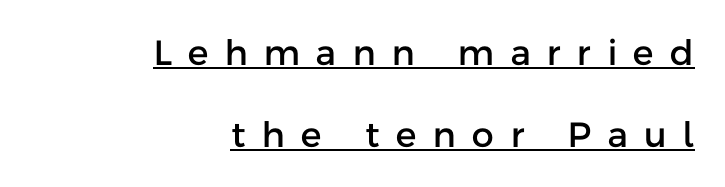
Q: Is the text italic (slanted)? A: No, it is upright.
Q: Is the typeface a serif or a sans-serif typeface? A: Sans-serif.
Q: Is the text underlined? A: Yes.
Q: How is the paragraph aligned? A: Right-aligned.
Q: Is the spacing between letters normal or unusually wide? A: Unusually wide.
Q: Is the spacing between lines tight, normal or loose? A: Loose.
Q: Width (condensed, normal, or wide)? A: Normal.
Q: Stroke contrast? A: Low.
Q: x-height? A: Medium.
Q: Monospaced? A: No.
